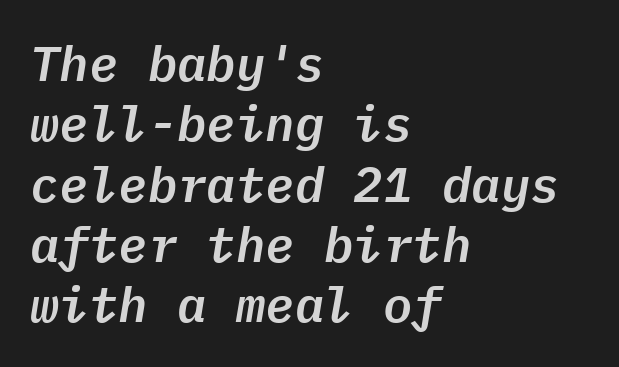
Q: Is the text italic (slanted)? A: Yes, it leans right by about 9 degrees.
Q: Is the text underlined? A: No.
Q: How is the paragraph aligned? A: Left-aligned.
Q: Is the spacing between letters normal or unusually wide? A: Normal.
Q: Width (condensed, normal, or wide)? A: Normal.
Q: Stroke contrast? A: Low.
Q: x-height? A: Medium.
Q: Monospaced? A: Yes.
